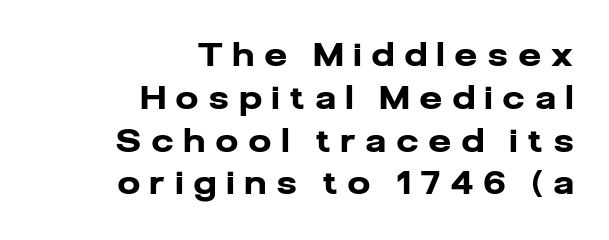
The font is running at its bold setting. Tall strokes in this sample are plumb rather than angled. Typographically, this falls in the sans-serif category. The specimen omits any rule beneath the text block's lines.
